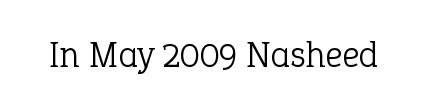
{"serif": "yes", "italic": "no", "bold": "no", "weight": "light", "width": "normal", "stroke_contrast": "low", "x_height": "medium", "monospaced": "no", "underline": "no", "letter_spacing": "normal", "letter_spacing_em": 0.0, "glyph_px": 37}
